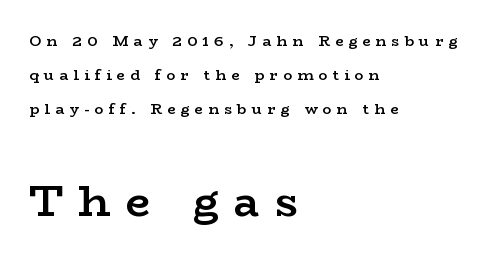
{"serif": "yes", "italic": "no", "bold": "semi", "weight": "semibold", "width": "wide", "stroke_contrast": "low", "x_height": "medium", "monospaced": "no", "underline": "no", "align": "left", "line_spacing": "loose", "line_spacing_ratio": 2.26, "letter_spacing": "wide", "letter_spacing_em": 0.34, "larger_block": "second", "size_ratio": 2.93, "glyph_px": 44}
